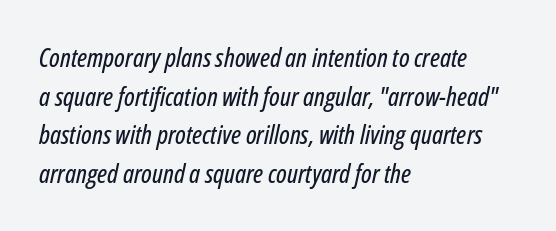
Q: Is the text italic (slanted)? A: Yes, it leans right by about 12 degrees.
Q: Is the text underlined? A: No.
Q: How is the paragraph aligned? A: Left-aligned.
Q: Is the spacing between letters normal or unusually wide? A: Normal.
Q: Is the spacing between lines tight, normal or loose? A: Normal.
